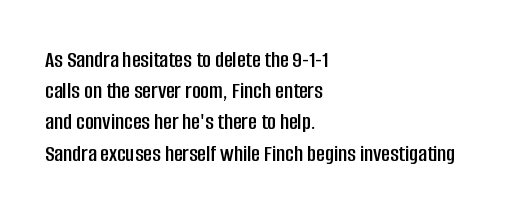
Q: Is the text italic (slanted)? A: No, it is upright.
Q: Is the text underlined? A: No.
Q: How is the paragraph aligned? A: Left-aligned.
Q: Is the spacing between letters normal or unusually wide? A: Normal.
Q: Is the spacing between lines tight, normal or loose? A: Normal.
